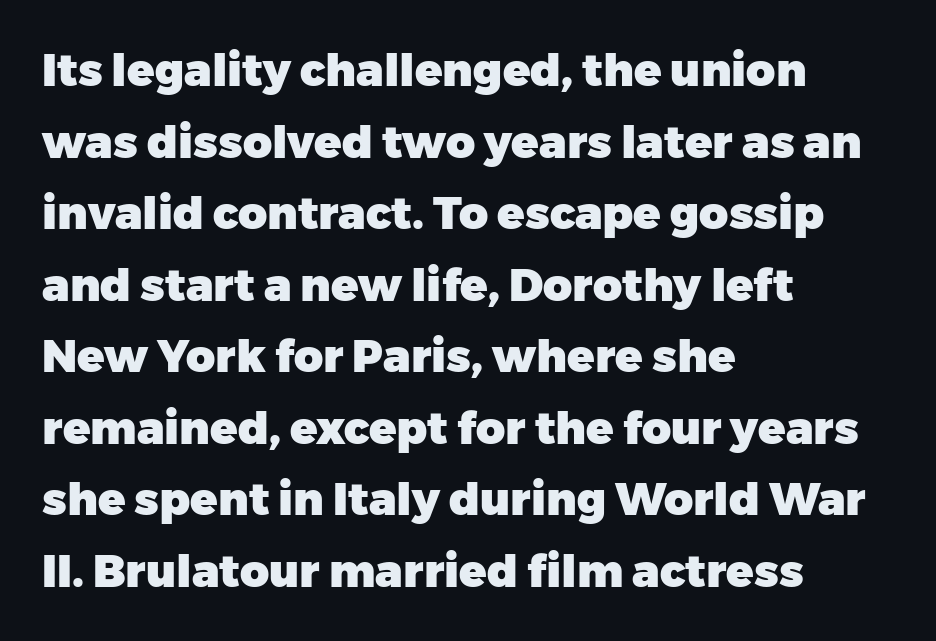
Observe the ordinary spacing: letters are neighbours, not strangers. Spacing verdict: proportional, widths tailored to each character. To sum up the face: it is a sans, with no serifs. One-word summary of the alignment: left. Upright lettering throughout.
